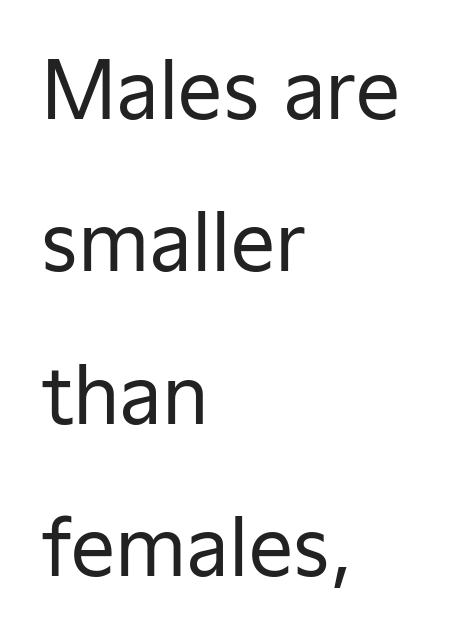
Q: Is the text bold? A: No.
Q: Is the text italic (slanted)? A: No, it is upright.
Q: Is the typeface a serif or a sans-serif typeface? A: Sans-serif.
Q: Is the text underlined? A: No.
Q: How is the paragraph aligned? A: Left-aligned.
Q: Is the spacing between letters normal or unusually wide? A: Normal.
Q: Is the spacing between lines tight, normal or loose? A: Loose.
Q: Width (condensed, normal, or wide)? A: Normal.
Q: Stroke contrast? A: Low.
Q: x-height? A: Medium.
Q: Monospaced? A: No.
